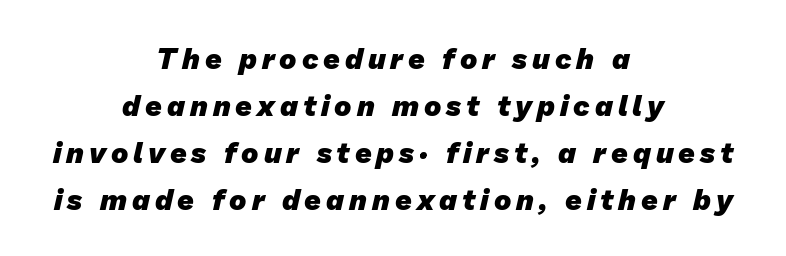
The image shows 29 px heavy sans-serif type; set centered, normal line spacing (1.62x), not underlined; low stroke contrast and a medium x-height.
